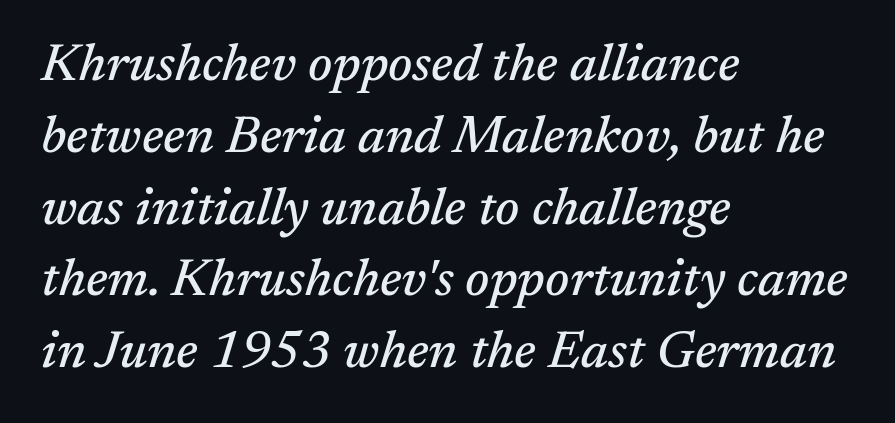
A clean baseline with only descenders dipping below it. Stroke terminals: seriffed. Inter-character spacing is left at the font's built-in metrics. The passage shown stacks its lines at a standard gap. Note the varied advance widths — an 'i' is clearly narrower than an 'm'.
